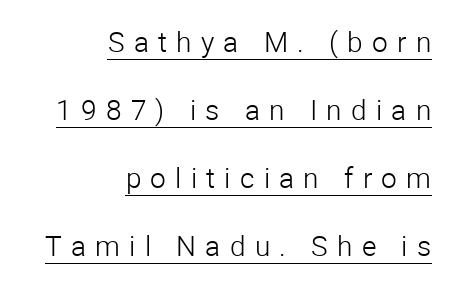
The rendering inserts visible extra space after every character. Posture: vertical. Glance below the letters and you will spot a drawn line. Notice the wide empty band between every row — that's loose leading. Where is the straight margin? On the right. This reads as an unemphasized weight, regular at the heaviest.
